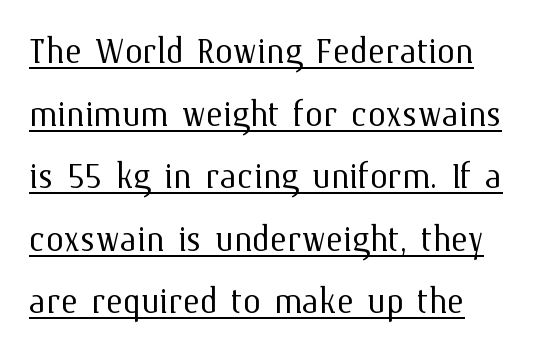
The weight would be labelled regular, book, light, or lighter still. In designer terms, the underline attribute is active on this setting. Honestly, the letter spacing is just normal — you wouldn't notice it. Quick note: interline space is typical.
